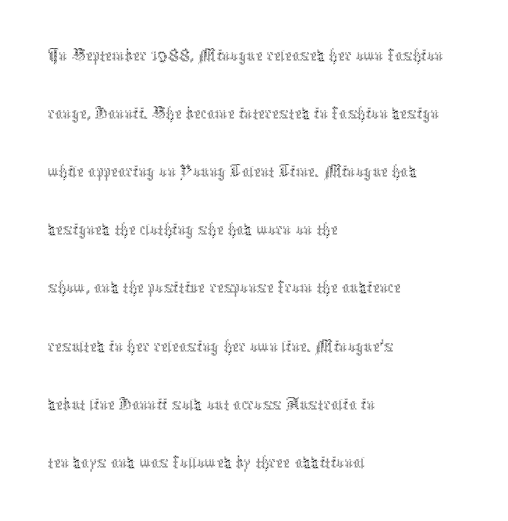
Compared with typical body copy, the letter spacing here is the same. How would I describe the line gaps? Plain and ordinary. Nobody drew a line under any word here. The lettering holds an erect, upright posture throughout.
